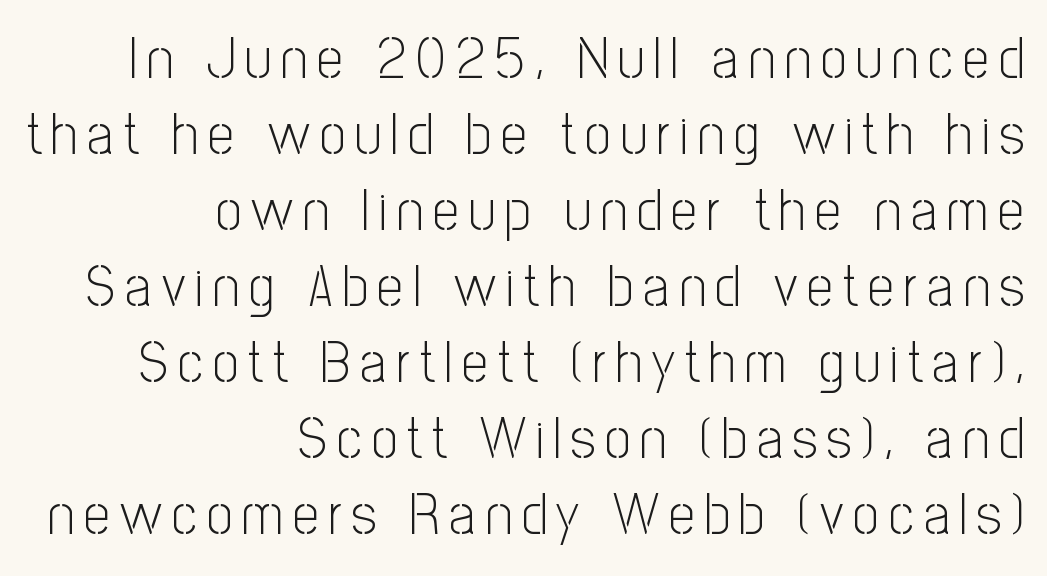
Every stem runs plumb, perpendicular to the baseline. Caption: multi-line text, flush right, ragged left. Here the designer chose a conventional face with non-uniform glyph widths. Reading down the column, the eye jumps a familiar distance to each next line. The baseline area is clear.
